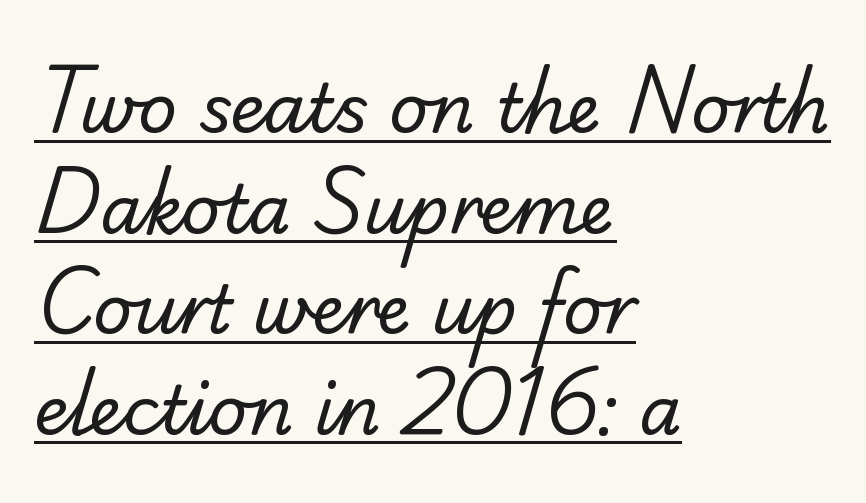
Q: Is the text bold? A: No.
Q: Is the typeface a serif or a sans-serif typeface? A: Sans-serif.
Q: Is the text underlined? A: Yes.
Q: How is the paragraph aligned? A: Left-aligned.
Q: Is the spacing between letters normal or unusually wide? A: Normal.
Q: Is the spacing between lines tight, normal or loose? A: Normal.
Q: Width (condensed, normal, or wide)? A: Normal.
Q: Stroke contrast? A: Low.
Q: x-height? A: Small.
Q: Monospaced? A: No.
